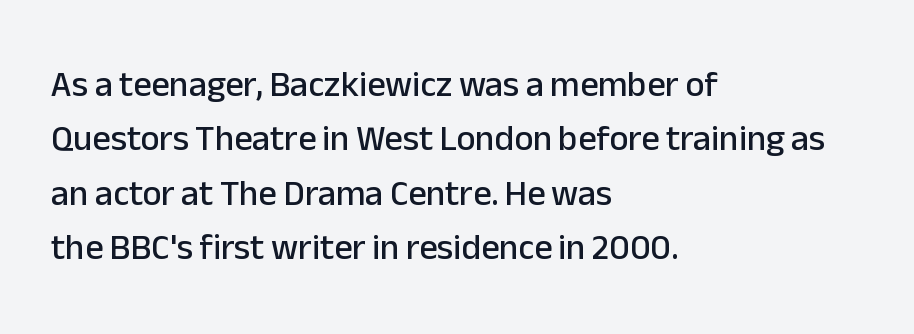
Q: Is the text italic (slanted)? A: No, it is upright.
Q: Is the typeface a serif or a sans-serif typeface? A: Sans-serif.
Q: Is the text underlined? A: No.
Q: How is the paragraph aligned? A: Left-aligned.
Q: Is the spacing between letters normal or unusually wide? A: Normal.
Q: Is the spacing between lines tight, normal or loose? A: Normal.
Q: Width (condensed, normal, or wide)? A: Normal.
Q: Stroke contrast? A: Low.
Q: x-height? A: Medium.
Q: Monospaced? A: No.
